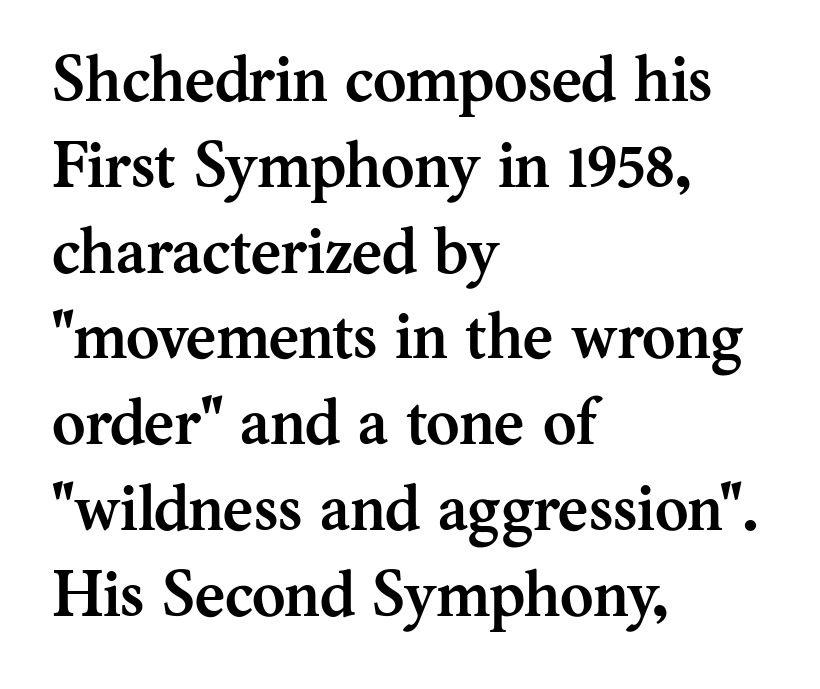
Summary of weight: heavy, a full bold. The axis of the letterforms is exactly vertical. This sample is left-justified, so line endings fall wherever the words run out. Unlike a clean sans, this face finishes its strokes with serifs. Glyph-to-glyph distance matches everyday printed text. The glyphs are unaccompanied by any horizontal stroke below them.
